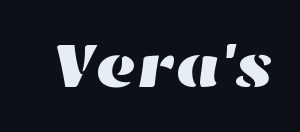
Looks like regular typesetting: each glyph gets only the width it needs. Tracking here is standard; glyphs follow each other at the usual distance. Bare-footed words on every line.
